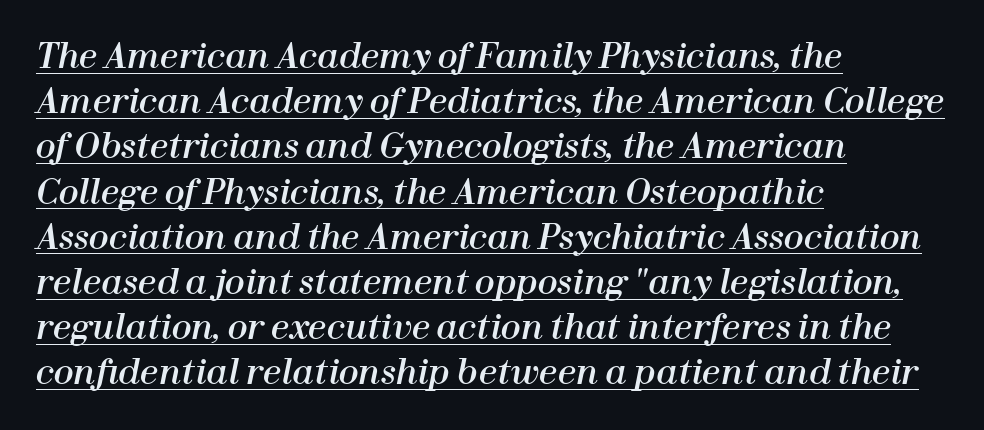
This sample keeps an unexceptional amount of space between lines. The lines in this sample share a left origin and differ only in where they stop. These lines were composed using italics. Glyph-to-glyph distance matches everyday printed text. The typesetter has applied underlining to the passage shown.
